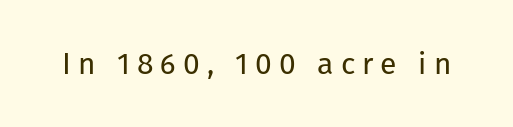
Q: Is the text bold? A: No.
Q: Is the text italic (slanted)? A: No, it is upright.
Q: Is the typeface a serif or a sans-serif typeface? A: Sans-serif.
Q: Is the text underlined? A: No.
Q: Is the spacing between letters normal or unusually wide? A: Unusually wide.
Q: Width (condensed, normal, or wide)? A: Normal.
Q: Stroke contrast? A: Low.
Q: x-height? A: Medium.
Q: Monospaced? A: No.
